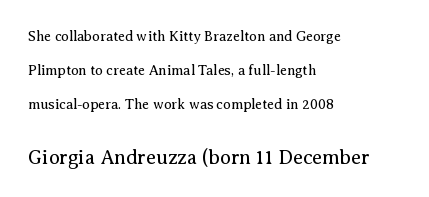
Q: Is the text bold? A: No.
Q: Is the text italic (slanted)? A: No, it is upright.
Q: Is the text underlined? A: No.
Q: How is the paragraph aligned? A: Left-aligned.
Q: Is the spacing between letters normal or unusually wide? A: Normal.
Q: Is the spacing between lines tight, normal or loose? A: Loose.
Q: Which block of text is set in a larger size, the first (top) or the second (bottom)? A: The second (bottom) one.
